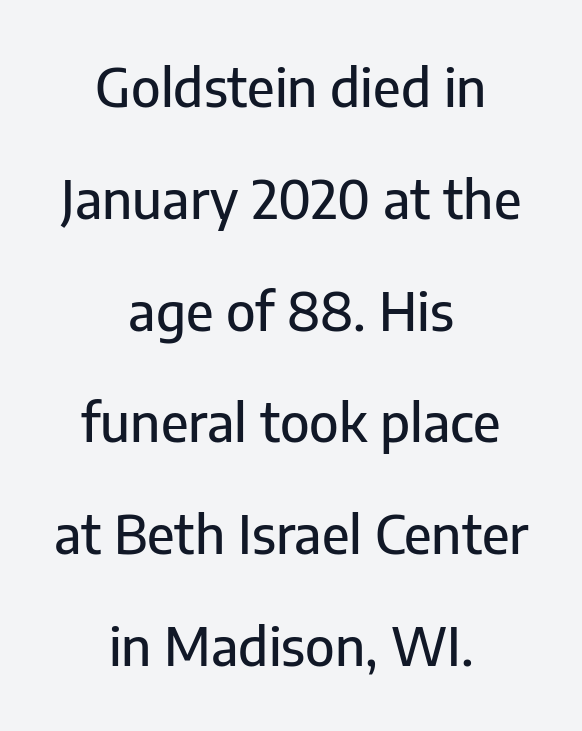
The space beneath each line is pristine and unruled. The rag falls on both sides of this text block equally. These lines stand farther apart than default settings would place them. Here the glyphs are tracked normally, forming tight word shapes. Note the varied advance widths — an 'i' is clearly narrower than an 'm'. When letters stand straight like this, we call the style roman or upright.
